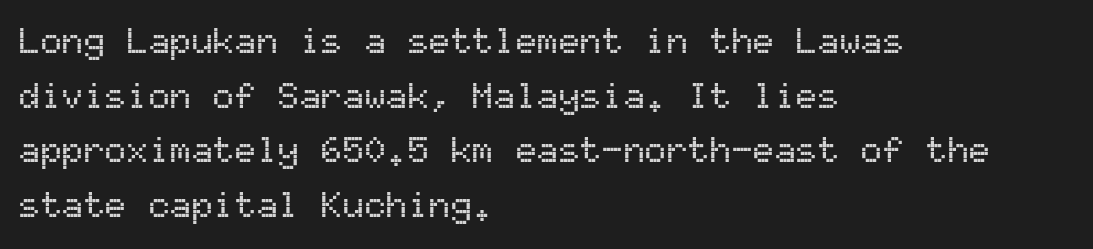
The image shows 36 px sans-serif type, upright, monospaced; set left-aligned, normal line spacing (1.52x), normal letter spacing, not underlined; medium stroke contrast and a medium x-height.
